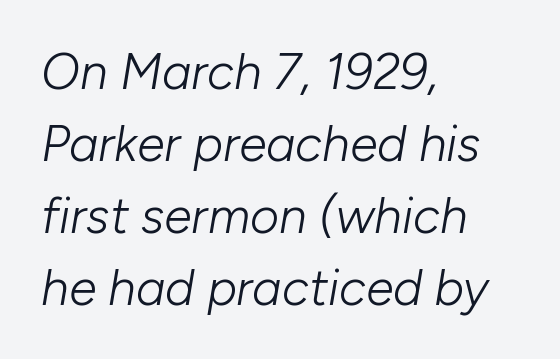
The image shows 50 px light type, italic (leaning right); set left-aligned, normal line spacing (1.44x), normal letter spacing, not underlined; low stroke contrast and a medium x-height.
